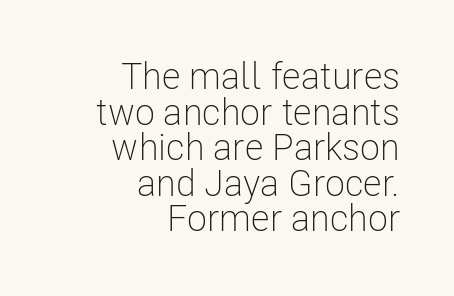
The characters display no serif detailing; their extremities are plain. Varying glyph widths throughout — classic text-font behaviour. Descenders are the only things crossing below the line. Regarding leading, the lines here are crowded together. Default kerning and tracking; the words read as compact shapes.
